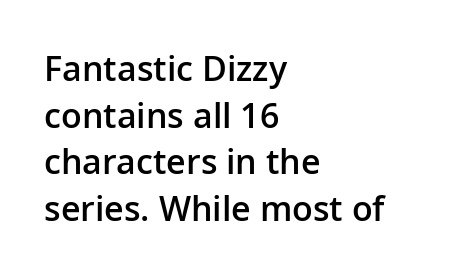
Is the letter spacing exaggerated? No — it looks like the ordinary default. Unmarked baselines from the first word to the last. Is there much room between lines? A standard amount, neither cramped nor airy. The rendering anchors every line to the left-hand side. This is the regular roman posture of the typeface. Grotesque or geometric, the face here clearly has no serifs.
